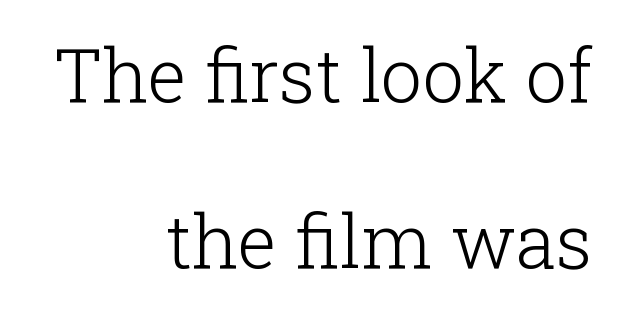
{"serif": "yes", "italic": "no", "bold": "no", "weight": "light", "width": "normal", "stroke_contrast": "low", "x_height": "medium", "monospaced": "no", "underline": "no", "align": "right", "line_spacing": "loose", "line_spacing_ratio": 2.25, "letter_spacing": "normal", "letter_spacing_em": 0.0, "glyph_px": 74}
